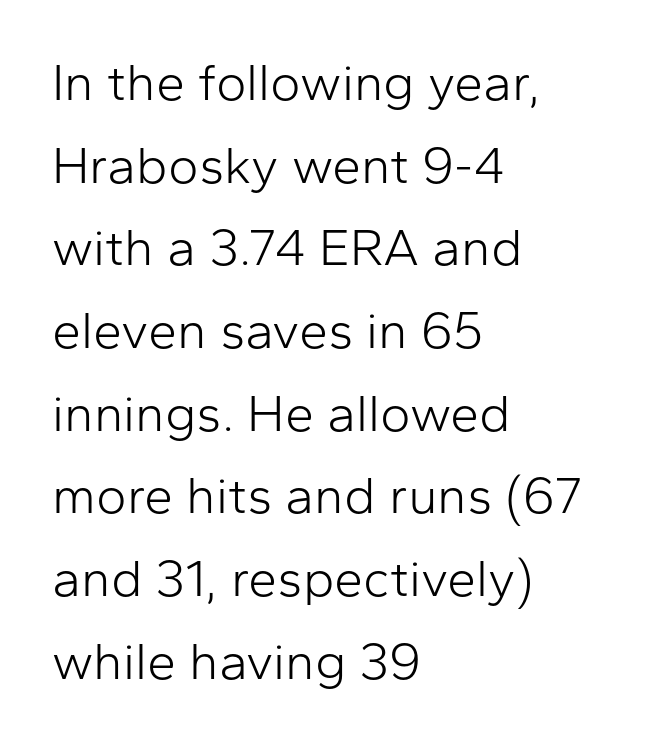
Q: Is the text bold? A: No.
Q: Is the text italic (slanted)? A: No, it is upright.
Q: Is the typeface a serif or a sans-serif typeface? A: Sans-serif.
Q: Is the text underlined? A: No.
Q: How is the paragraph aligned? A: Left-aligned.
Q: Is the spacing between letters normal or unusually wide? A: Normal.
Q: Is the spacing between lines tight, normal or loose? A: Normal.
Q: Width (condensed, normal, or wide)? A: Normal.
Q: Stroke contrast? A: Low.
Q: x-height? A: Medium.
Q: Monospaced? A: No.
